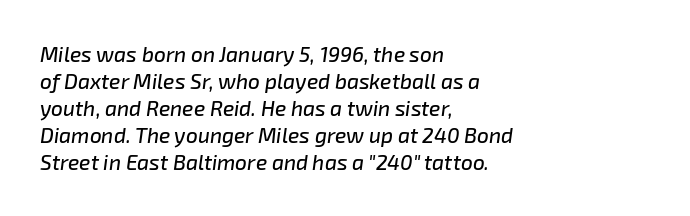
{"italic": "yes", "lean": "right", "slant_degrees": 8, "underline": "no", "align": "left", "line_spacing": "normal", "line_spacing_ratio": 1.29, "letter_spacing": "normal", "letter_spacing_em": 0.0, "glyph_px": 21}
